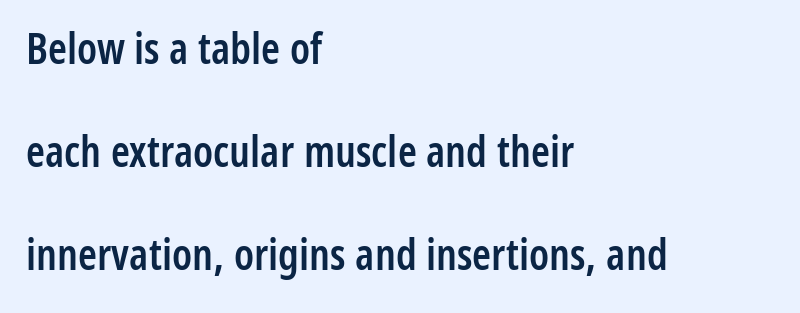
Letters rest on an invisible, unmarked baseline. Is the type bold? Partly — it's a semibold, heavier than regular but not fully bold. Classification — sans serif. Character widths vary here, with narrow letters taking less room than wide ones. Is there much room between lines? Yes — plenty of vertical air separates them. Default kerning and tracking; the words read as compact shapes.
